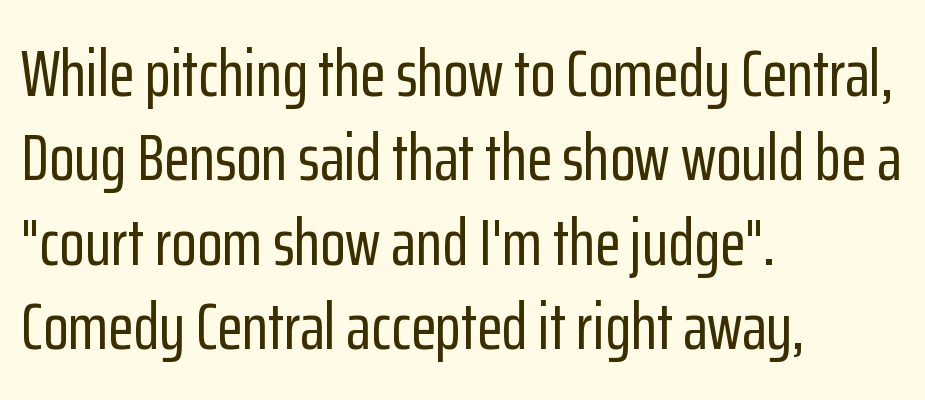
These lines keep a tight, regular rhythm from letter to letter. Looks like regular typesetting: each glyph gets only the width it needs. You can tell from the bare stems that sans-serif type was used. The words here are not underlined. Style check: upright.
